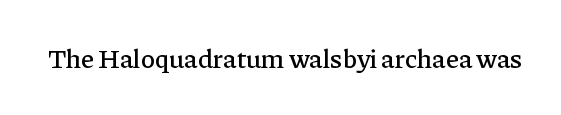
The image shows 27 px text type, upright; set normal letter spacing, not underlined.
